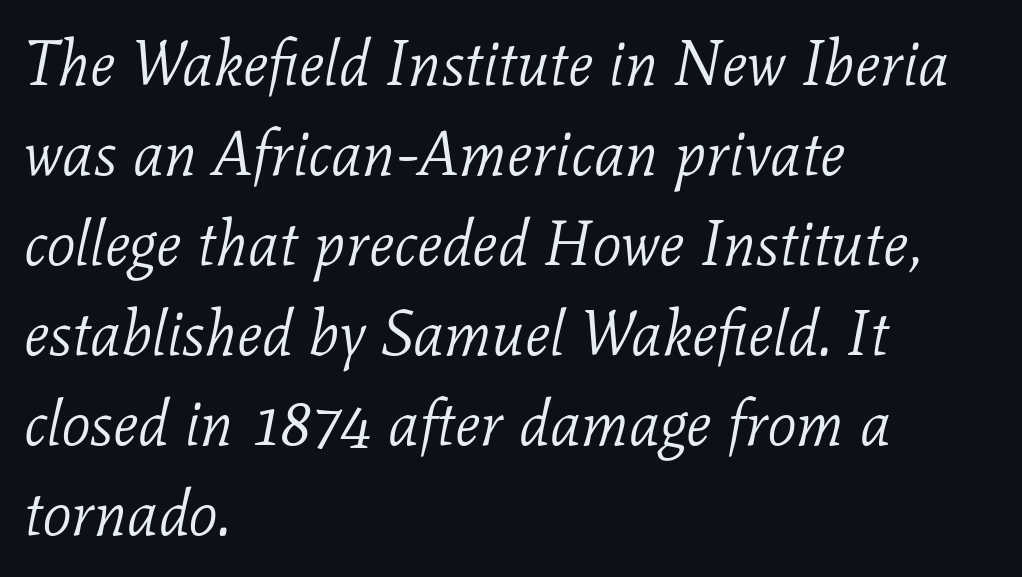
The image shows 63 px light serif type, italic (leaning right); set left-aligned, normal line spacing (1.43x), normal letter spacing, not underlined; low stroke contrast and a medium x-height.
